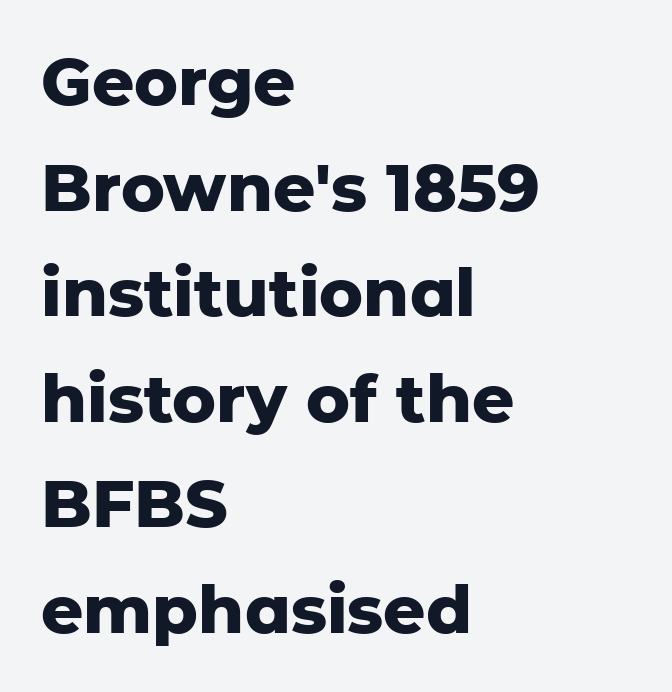
Character widths vary here, with narrow letters taking less room than wide ones. The rag falls on the right side of this text block. Anything drawn beneath the words? Only blank space. Unlike a traditional serif, this face leaves its strokes unadorned. Summary of weight: heavy, a full bold.
